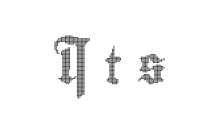
{"italic": "no", "width": "condensed", "x_height": "small", "monospaced": "no", "underline": "no", "letter_spacing": "wide", "letter_spacing_em": 0.38, "glyph_px": 37}
